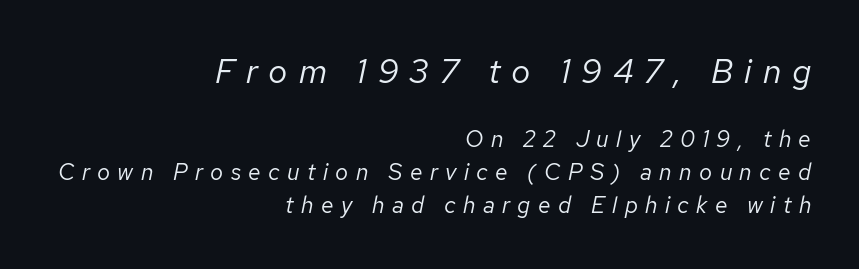
Q: Is the text bold? A: No.
Q: Is the text italic (slanted)? A: Yes, it leans right by about 12 degrees.
Q: Is the text underlined? A: No.
Q: How is the paragraph aligned? A: Right-aligned.
Q: Is the spacing between letters normal or unusually wide? A: Unusually wide.
Q: Is the spacing between lines tight, normal or loose? A: Normal.
Q: Which block of text is set in a larger size, the first (top) or the second (bottom)? A: The first (top) one.
Q: Width (condensed, normal, or wide)? A: Normal.
Q: Stroke contrast? A: Low.
Q: x-height? A: Medium.
Q: Monospaced? A: No.
